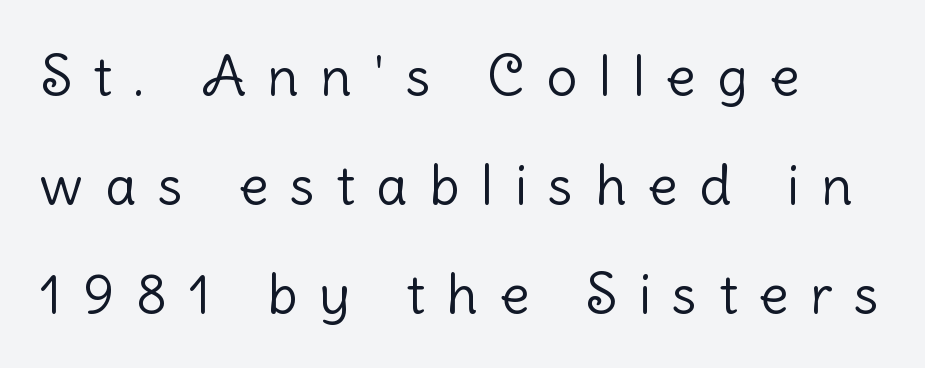
The image shows 55 px light sans-serif type, upright; set left-aligned, loose line spacing (1.98x), unusually wide letter spacing (+0.39 em), not underlined; low stroke contrast and a medium x-height.
